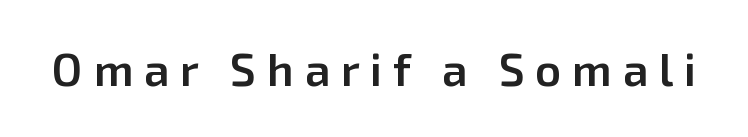
{"serif": "no", "italic": "no", "bold": "semi", "weight": "semibold", "width": "normal", "stroke_contrast": "low", "x_height": "medium", "monospaced": "no", "underline": "no", "letter_spacing": "wide", "letter_spacing_em": 0.24, "glyph_px": 45}
